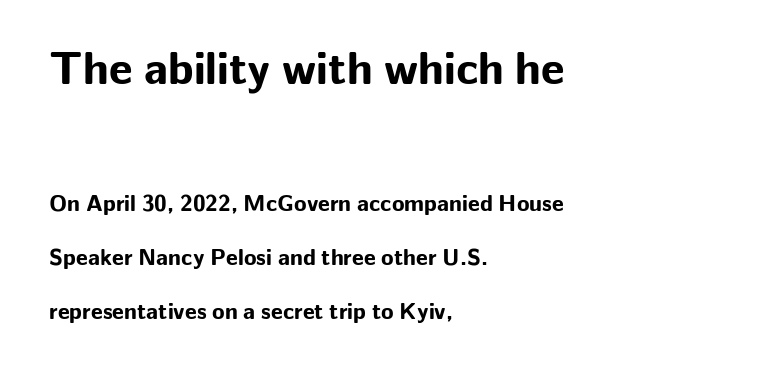
Q: Is the text bold? A: Yes.
Q: Is the text italic (slanted)? A: No, it is upright.
Q: Is the typeface a serif or a sans-serif typeface? A: Sans-serif.
Q: Is the text underlined? A: No.
Q: How is the paragraph aligned? A: Left-aligned.
Q: Is the spacing between letters normal or unusually wide? A: Normal.
Q: Is the spacing between lines tight, normal or loose? A: Loose.
Q: Which block of text is set in a larger size, the first (top) or the second (bottom)? A: The first (top) one.
Q: Width (condensed, normal, or wide)? A: Normal.
Q: Stroke contrast? A: Low.
Q: x-height? A: Medium.
Q: Monospaced? A: No.
